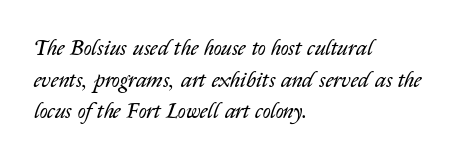
Q: Is the text bold? A: No.
Q: Is the text italic (slanted)? A: Yes, it leans right by about 14 degrees.
Q: Is the text underlined? A: No.
Q: How is the paragraph aligned? A: Left-aligned.
Q: Is the spacing between letters normal or unusually wide? A: Normal.
Q: Is the spacing between lines tight, normal or loose? A: Normal.
